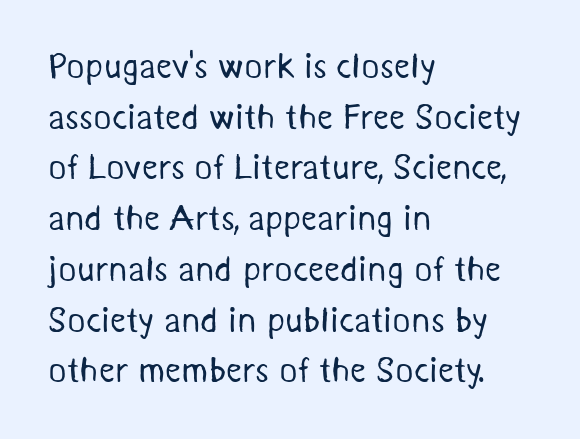
Interline gaps are of average width in this sample. The rendering keeps characters at their native spacing. Beneath every word, the page is bare. The face looks like a standard text weight, possibly lighter.
